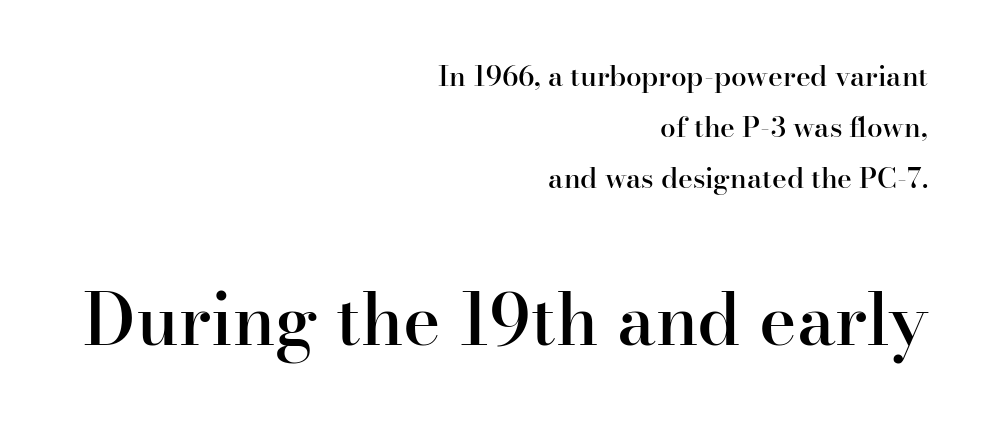
{"serif": "yes", "italic": "no", "bold": "semi", "weight": "semibold", "width": "normal", "stroke_contrast": "high", "x_height": "small", "monospaced": "no", "underline": "no", "align": "right", "line_spacing_ratio": 1.83, "letter_spacing": "normal", "letter_spacing_em": 0.0, "larger_block": "second", "size_ratio": 2.54, "glyph_px": 71}
